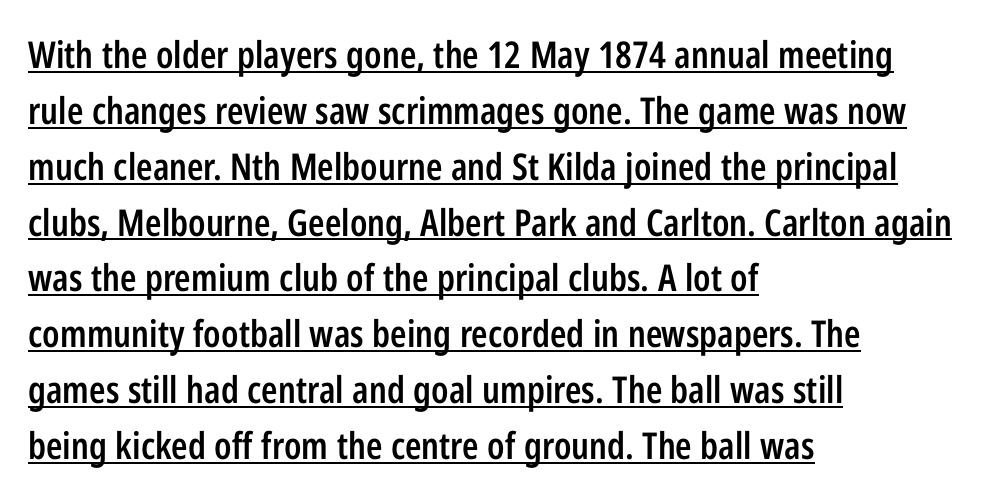
The image shows 37 px semibold, condensed sans-serif type, upright; set left-aligned, normal line spacing (1.51x), normal letter spacing, underlined; low stroke contrast and a medium x-height.
